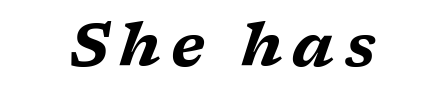
Q: Is the text bold? A: Yes.
Q: Is the text italic (slanted)? A: Yes, it leans right by about 17 degrees.
Q: Is the text underlined? A: No.
Q: Width (condensed, normal, or wide)? A: Wide.
Q: Stroke contrast? A: Medium.
Q: x-height? A: Medium.
Q: Monospaced? A: No.
